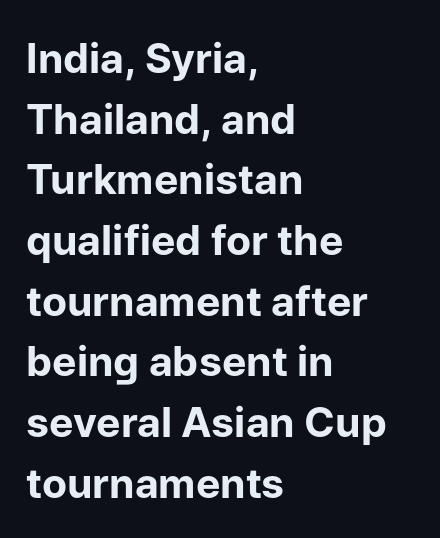
The type sits square on the baseline with zero lean. No word sits above an underline. Caption: multi-line text, flush left, ragged right. Summary of vertical rhythm: regular, with standard interline spacing. The letters advance in unequal steps, a hallmark of proportional type.
